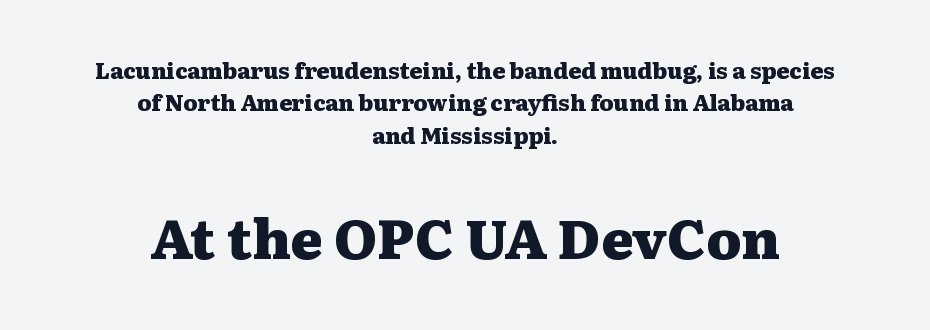
The image shows 55 px heavy, wide serif type, upright; set centered, normal line spacing (1.47x), normal letter spacing, not underlined; the second (bottom) block is 2.5x larger; medium stroke contrast and a medium x-height.
